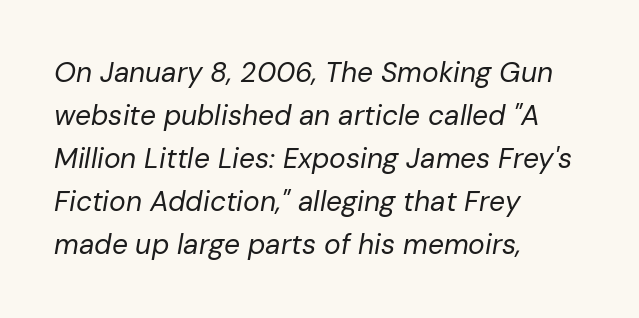
The image shows 28 px regular-weight type, italic (leaning right); set left-aligned, normal line spacing (1.54x), normal letter spacing, not underlined; low stroke contrast and a medium x-height.
